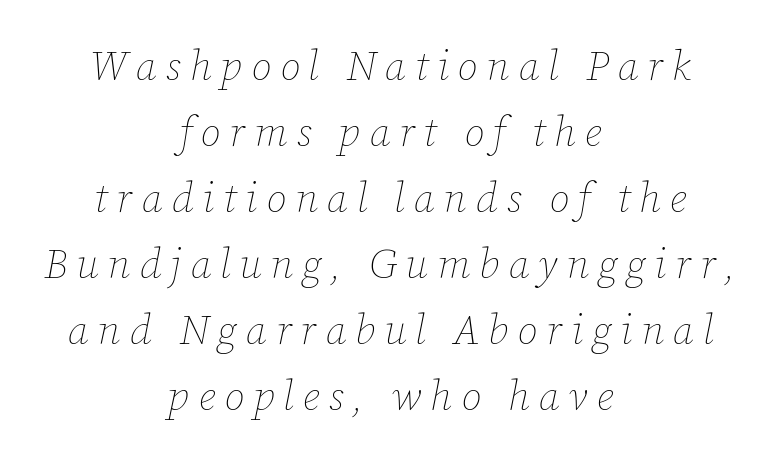
{"italic": "yes", "lean": "right", "slant_degrees": 12, "bold": "no", "weight": "thin", "width": "normal", "stroke_contrast": "low", "x_height": "medium", "monospaced": "no", "underline": "no", "align": "center", "line_spacing": "normal", "line_spacing_ratio": 1.61, "letter_spacing": "wide", "letter_spacing_em": 0.22, "glyph_px": 41}
